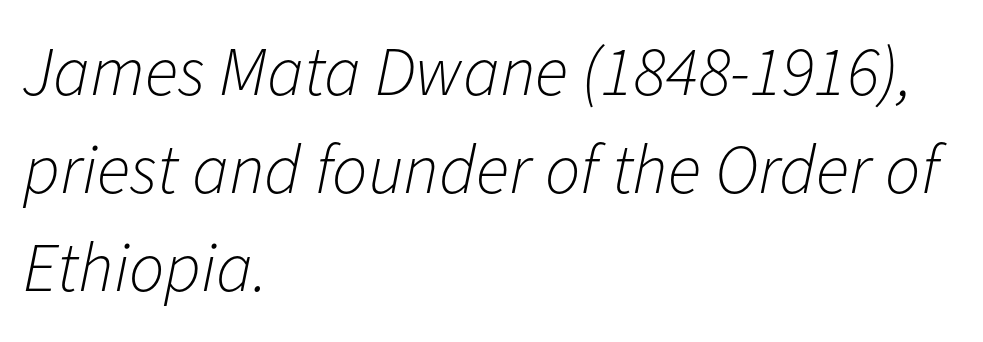
Q: Is the text bold? A: No.
Q: Is the text italic (slanted)? A: Yes, it leans right by about 11 degrees.
Q: Is the text underlined? A: No.
Q: How is the paragraph aligned? A: Left-aligned.
Q: Is the spacing between letters normal or unusually wide? A: Normal.
Q: Is the spacing between lines tight, normal or loose? A: Normal.
Q: Width (condensed, normal, or wide)? A: Normal.
Q: Stroke contrast? A: Low.
Q: x-height? A: Medium.
Q: Monospaced? A: No.
